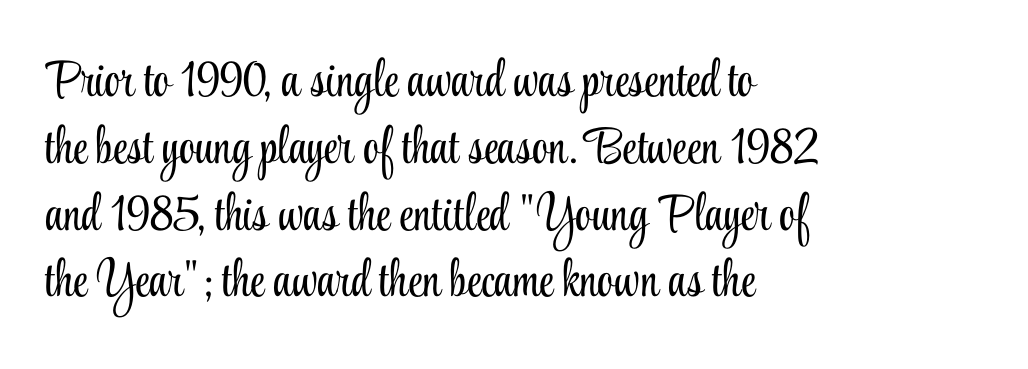
Baseline-to-baseline distance is the conventional proportion of letter height. The strokes are not fattened; the text isn't bold. Quick note: underline off. The horizontal fit of the characters is conventional and even.
